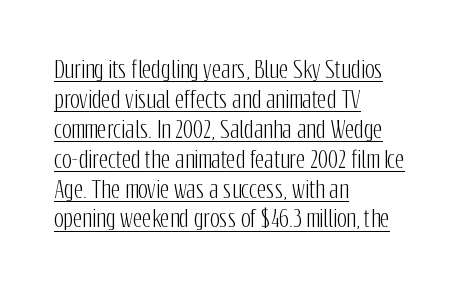
{"italic": "no", "underline": "yes", "align": "left", "line_spacing": "normal", "line_spacing_ratio": 1.3, "letter_spacing": "normal", "letter_spacing_em": 0.0, "glyph_px": 23}
